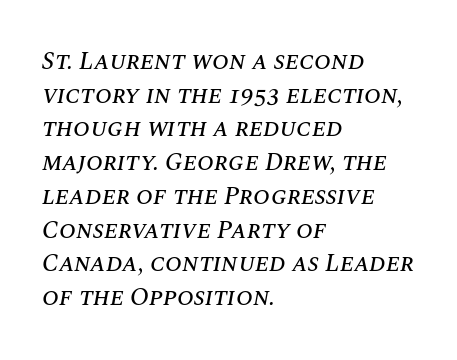
These lines keep a tight, regular rhythm from letter to letter. Horizontal bands of white between lines are of average thickness. The specimen reads as italic at a glance. This rendering uses left alignment, leaving the right contour irregular. The words here are not underlined.
